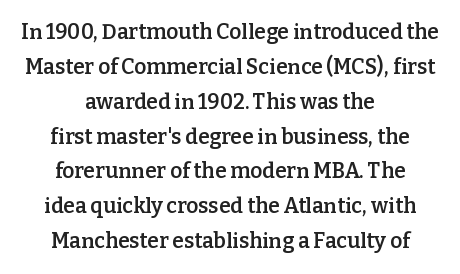
Q: Is the text bold? A: Semi-bold.
Q: Is the text italic (slanted)? A: No, it is upright.
Q: Is the text underlined? A: No.
Q: How is the paragraph aligned? A: Centered.
Q: Is the spacing between letters normal or unusually wide? A: Normal.
Q: Is the spacing between lines tight, normal or loose? A: Normal.
